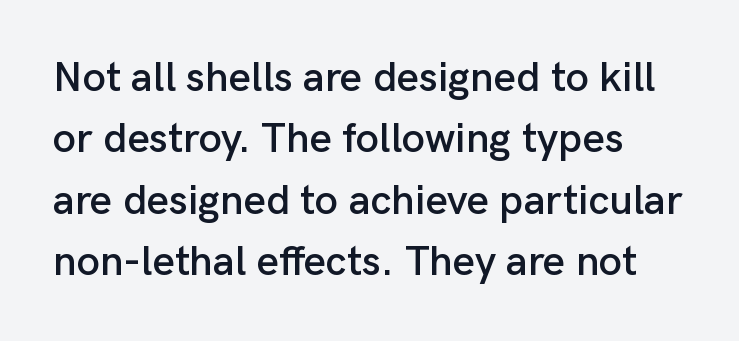
Serifs: no, the terminals of the letterforms are clean. Character widths vary here, with narrow letters taking less room than wide ones. Check under the words: just untouched page. The letters sit at their default tracking, neither squeezed nor spread. Designer's note — italics off, roman on.
